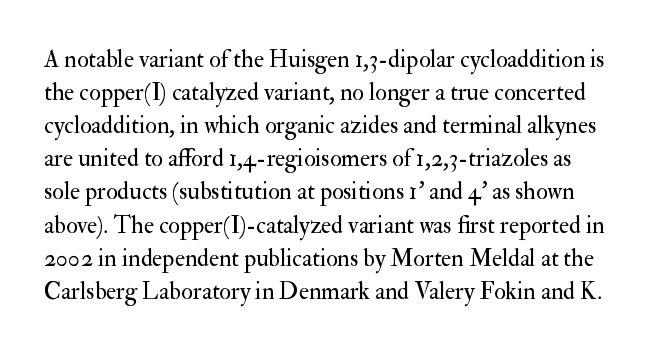
The image shows 24 px text type, upright; set normal line spacing (1.38x), normal letter spacing, not underlined.
